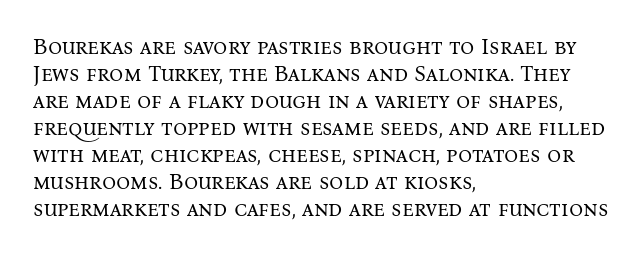
The image shows 22 px text type, upright; set left-aligned, line spacing 1.23x, normal letter spacing, not underlined.
